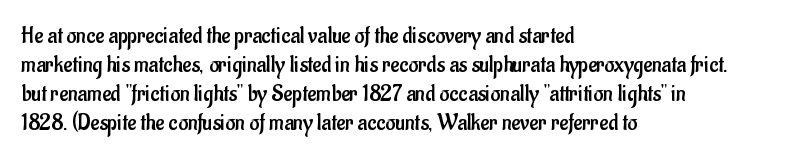
{"italic": "no", "bold": "no", "underline": "no", "align": "left", "line_spacing_ratio": 1.21, "letter_spacing": "normal", "letter_spacing_em": 0.0, "glyph_px": 24}
